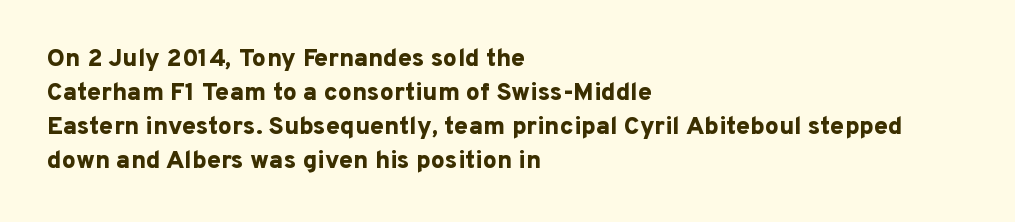
Q: Is the text bold? A: Yes.
Q: Is the text italic (slanted)? A: No, it is upright.
Q: Is the text underlined? A: No.
Q: How is the paragraph aligned? A: Left-aligned.
Q: Is the spacing between letters normal or unusually wide? A: Normal.
Q: Is the spacing between lines tight, normal or loose? A: Normal.
